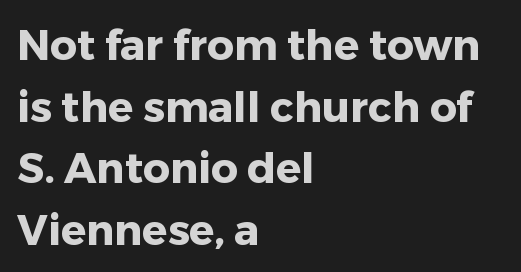
Q: Is the text bold? A: Yes.
Q: Is the text italic (slanted)? A: No, it is upright.
Q: Is the typeface a serif or a sans-serif typeface? A: Sans-serif.
Q: Is the text underlined? A: No.
Q: How is the paragraph aligned? A: Left-aligned.
Q: Is the spacing between letters normal or unusually wide? A: Normal.
Q: Is the spacing between lines tight, normal or loose? A: Normal.
Q: Width (condensed, normal, or wide)? A: Normal.
Q: Stroke contrast? A: Low.
Q: x-height? A: Medium.
Q: Monospaced? A: No.
